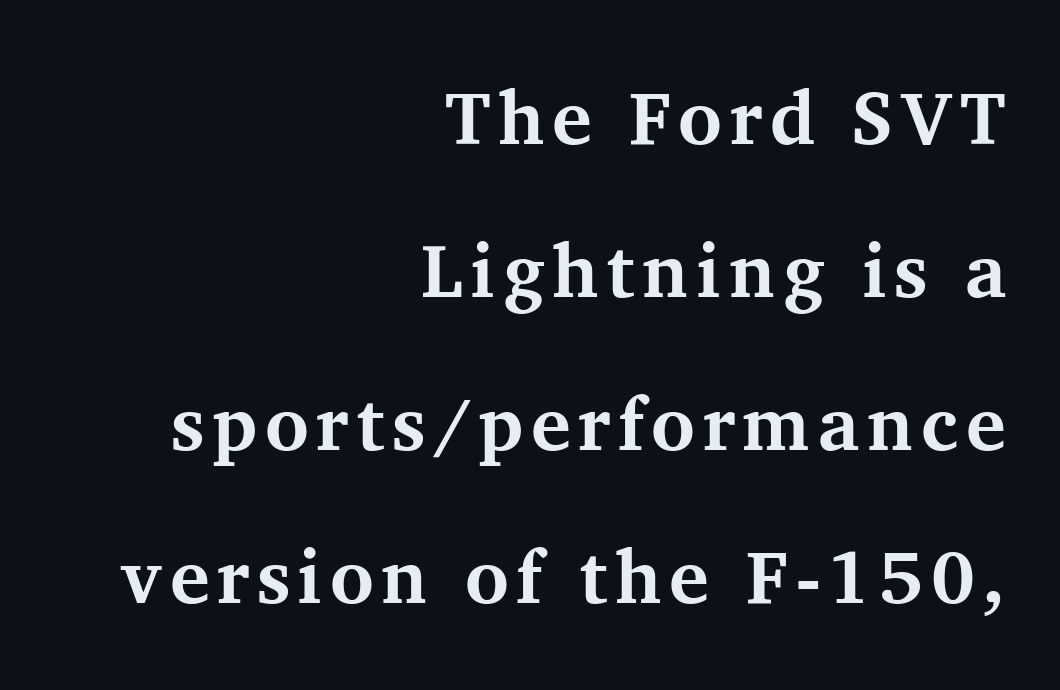
Q: Is the text bold? A: Yes.
Q: Is the text italic (slanted)? A: No, it is upright.
Q: Is the typeface a serif or a sans-serif typeface? A: Serif.
Q: Is the text underlined? A: No.
Q: How is the paragraph aligned? A: Right-aligned.
Q: Is the spacing between lines tight, normal or loose? A: Loose.
Q: Width (condensed, normal, or wide)? A: Normal.
Q: Stroke contrast? A: Medium.
Q: x-height? A: Medium.
Q: Monospaced? A: No.
